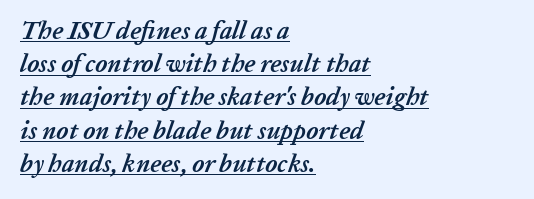
Q: Is the text bold? A: Yes.
Q: Is the text italic (slanted)? A: Yes, it leans right by about 20 degrees.
Q: Is the text underlined? A: Yes.
Q: How is the paragraph aligned? A: Left-aligned.
Q: Is the spacing between letters normal or unusually wide? A: Normal.
Q: Is the spacing between lines tight, normal or loose? A: Normal.
